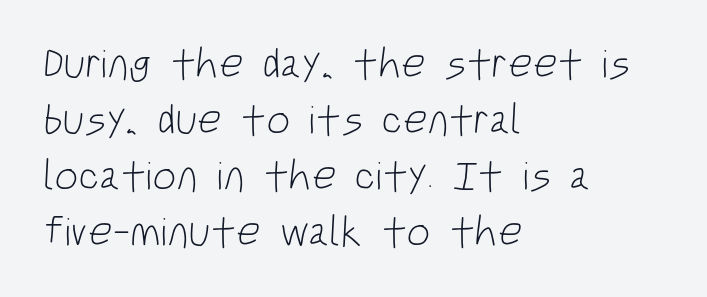
Descenders are the only things crossing below the line. This rendering uses left alignment, leaving the right contour irregular. Observe the ordinary spacing: letters are neighbours, not strangers. Spacing verdict: proportional, widths tailored to each character.
